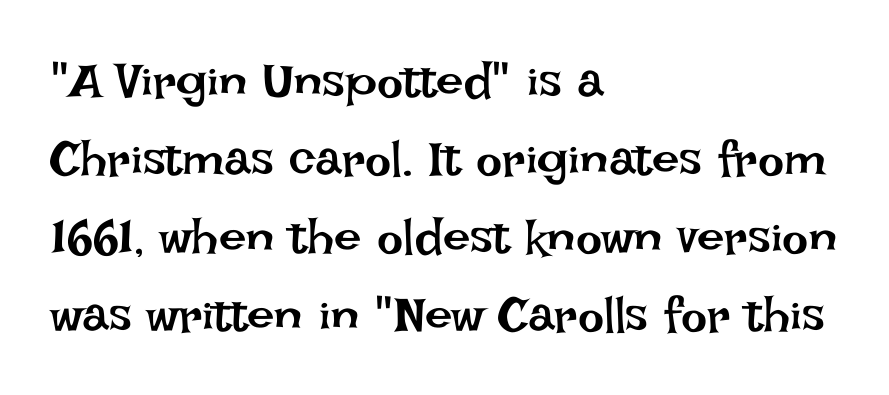
Layout note: lines flush left. Weight class: somewhere from thin through regular. Underlining? Definitely not there. Spacing verdict: proportional, widths tailored to each character.
